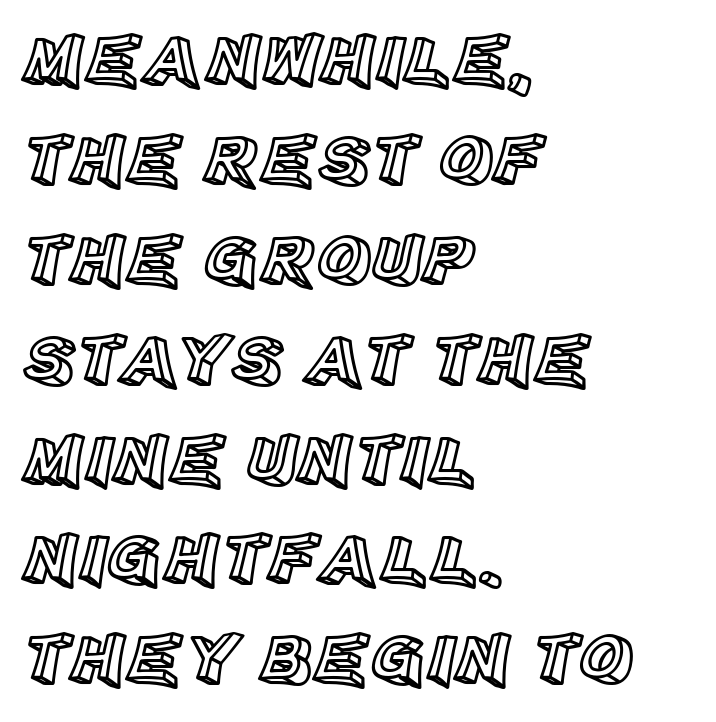
Caption: multi-line text, flush left, ragged right. The baseline area is clear. No extra tracking has been applied to these lines. Is this a fixed-width face? No — the glyphs have proportional, varying widths.
